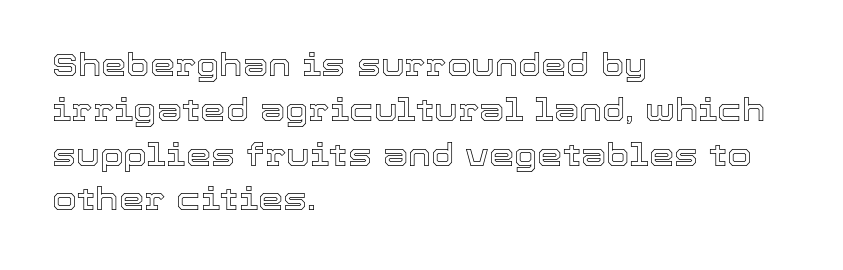
Quick note: interline space is typical. In terms of letterspacing, this is plain default setting. Descender tails drop into unmarked territory. The letters stand upright; this is a roman face. These lines are set flush left with a ragged right edge.
